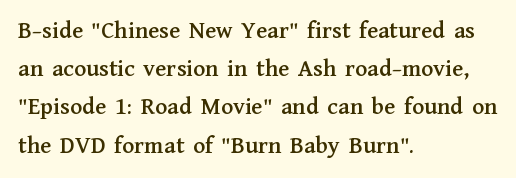
The image shows 25 px text type, upright; set left-aligned, normal line spacing (1.53x), normal letter spacing, not underlined.
